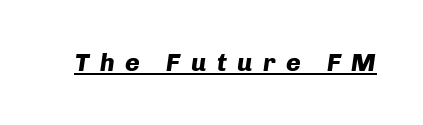
{"italic": "yes", "lean": "right", "slant_degrees": 8, "bold": "yes", "underline": "yes", "letter_spacing": "wide", "letter_spacing_em": 0.42, "glyph_px": 25}
